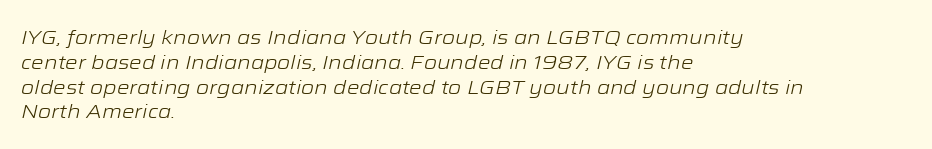
Think standard paragraph weight, or any step lighter than that. Characters follow at the spacing the type designer built in. Observe the lean: these are italic letterforms. This rendering uses left alignment, leaving the right contour irregular. Descenders are the only things crossing below the line.
